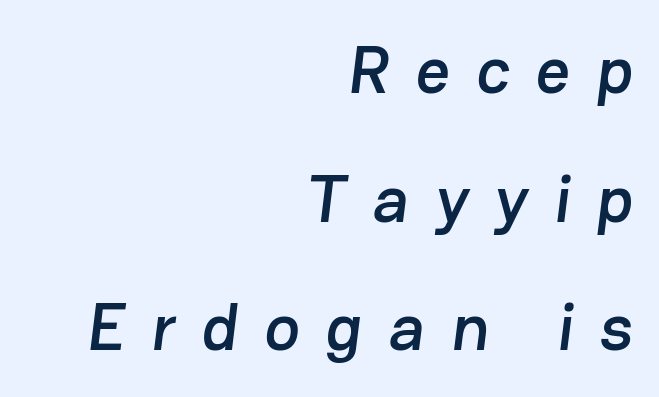
The image shows 67 px sans-serif type; set right-aligned, loose line spacing (1.92x), unusually wide letter spacing (+0.39 em), not underlined; low stroke contrast and a medium x-height.
